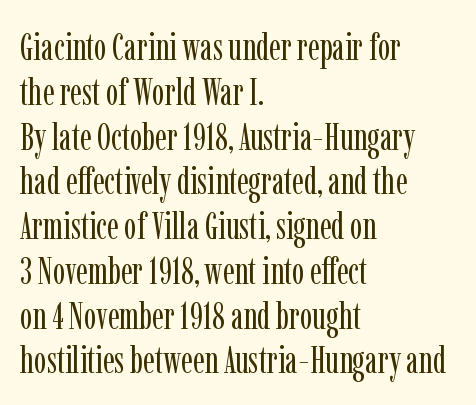
What kind of face is this? One with serifs. This is the regular roman posture of the typeface. The passage shown is typed in a proportional face where columns would drift. The space directly below the letters is spotless. The font is comparable to plain body text, perhaps lighter.
